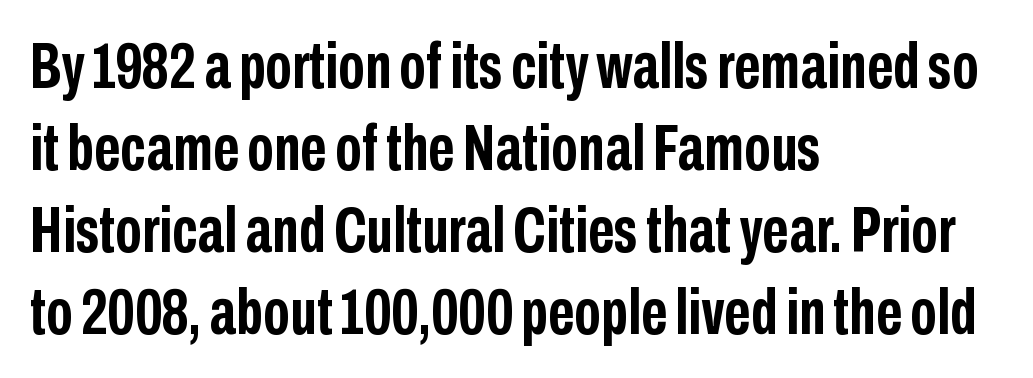
The compositor pushed each line to the left boundary. The face used here is proportionally spaced, like ordinary book or web type. The horizontal fit of the characters is conventional and even. Check under the words: just untouched page. The rendering uses a bold face; every stroke is thick and dark.
